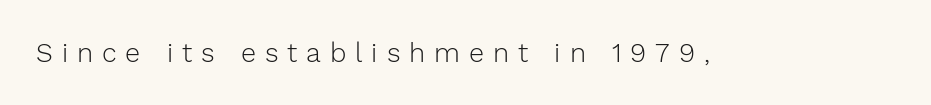
The image shows 27 px text type, upright; set unusually wide letter spacing (+0.33 em), not underlined.
